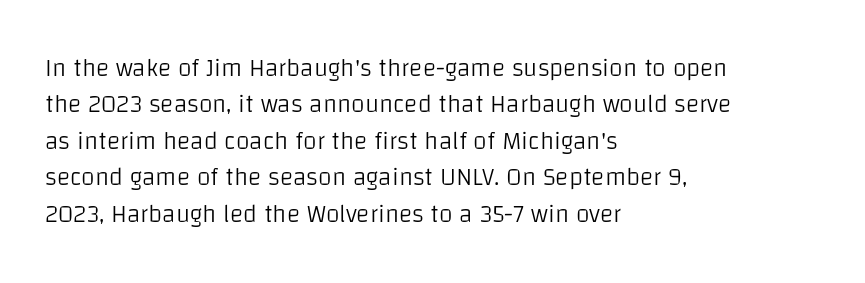
Q: Is the text bold? A: No.
Q: Is the text italic (slanted)? A: No, it is upright.
Q: Is the text underlined? A: No.
Q: How is the paragraph aligned? A: Left-aligned.
Q: Is the spacing between letters normal or unusually wide? A: Normal.
Q: Is the spacing between lines tight, normal or loose? A: Normal.
